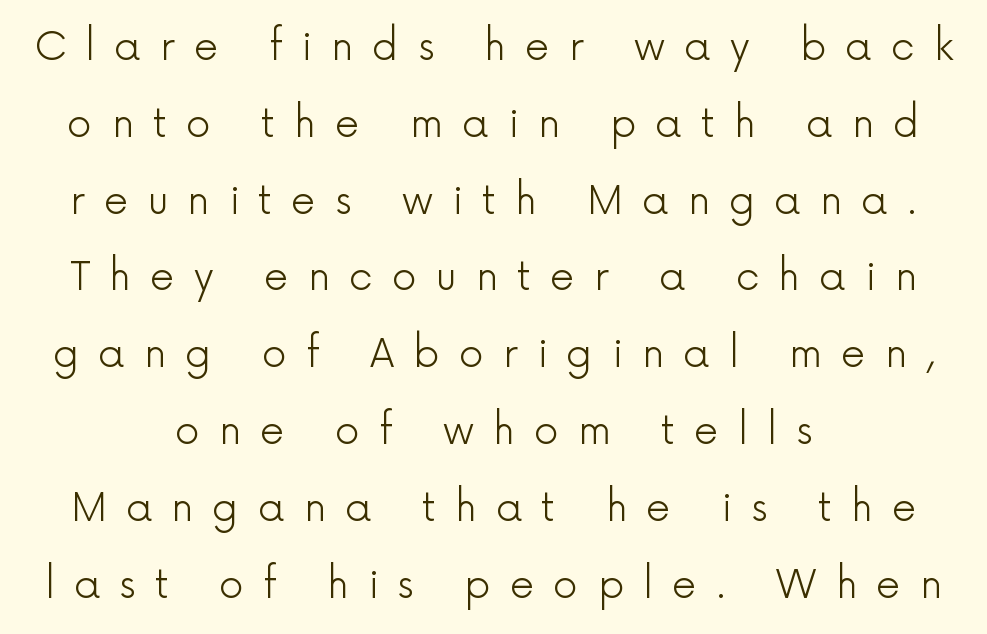
One glance says open: line gaps are wider than usual. The tracking reads as deliberately expanded to a designer's eye. Ascenders rise straight up at ninety degrees. Vertical stems look standard width or narrower in stroke. To sum up the face: it is a sans, with no serifs. You could not count columns in this text — the font is proportionally spaced.
